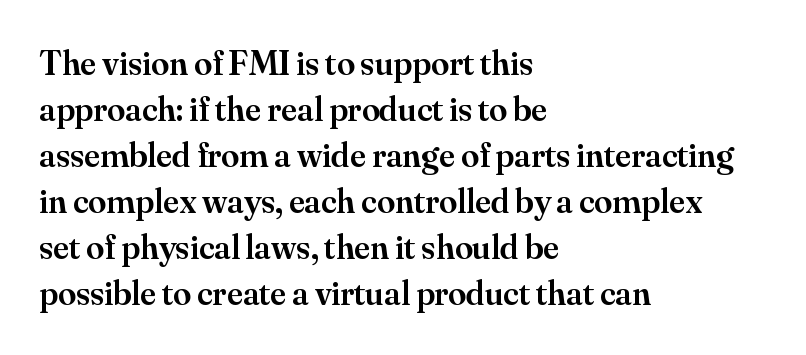
The image shows 36 px semibold serif type, upright; set left-aligned, normal line spacing (1.28x), normal letter spacing, not underlined; medium stroke contrast and a small x-height.
